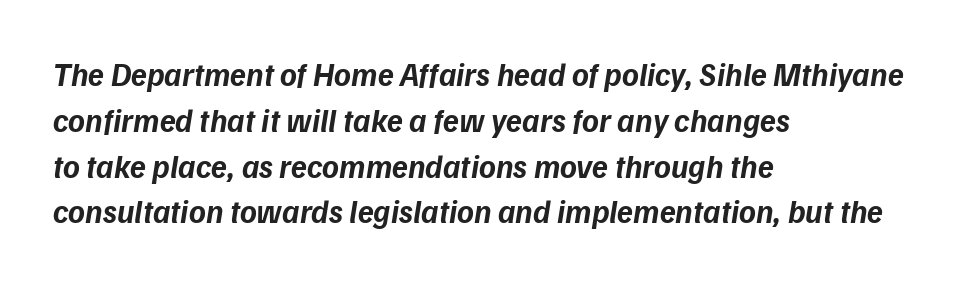
The image shows 32 px bold sans-serif type; set left-aligned, normal line spacing (1.43x), normal letter spacing, not underlined; low stroke contrast and a medium x-height.
